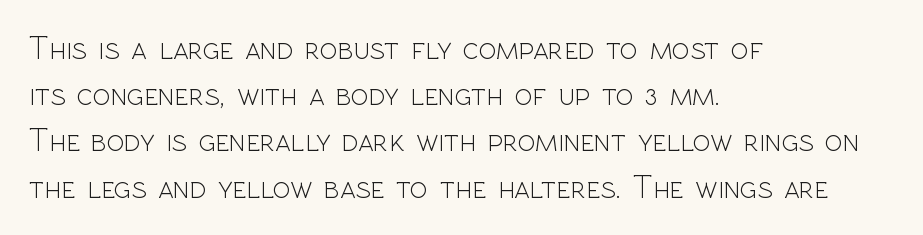
{"serif": "no", "italic": "no", "bold": "no", "weight": "light", "width": "normal", "x_height": "medium", "monospaced": "no", "underline": "no", "align": "left", "line_spacing": "normal", "line_spacing_ratio": 1.4, "letter_spacing": "normal", "letter_spacing_em": 0.0, "glyph_px": 33}
